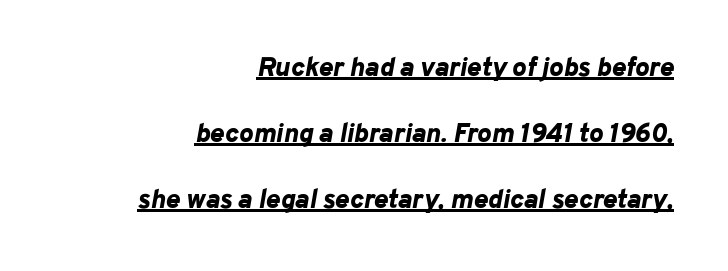
The image shows 27 px bold type, italic (leaning right); set right-aligned, loose line spacing (2.45x), normal letter spacing, underlined.
